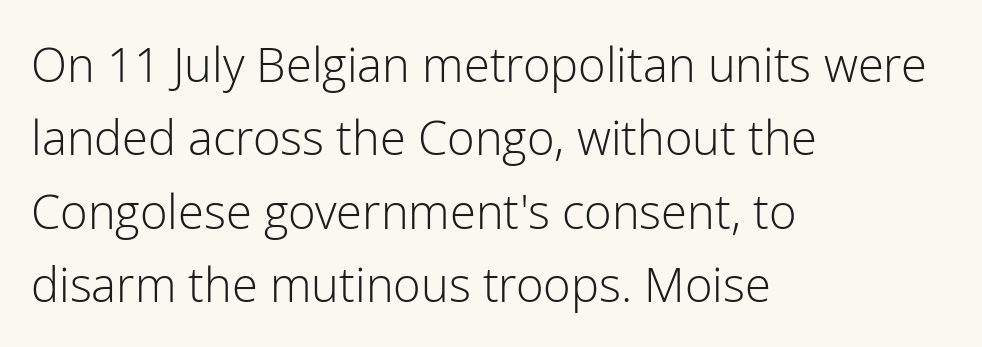
Q: Is the text bold? A: No.
Q: Is the text italic (slanted)? A: No, it is upright.
Q: Is the typeface a serif or a sans-serif typeface? A: Sans-serif.
Q: Is the text underlined? A: No.
Q: How is the paragraph aligned? A: Left-aligned.
Q: Is the spacing between letters normal or unusually wide? A: Normal.
Q: Is the spacing between lines tight, normal or loose? A: Normal.
Q: Width (condensed, normal, or wide)? A: Normal.
Q: Stroke contrast? A: Low.
Q: x-height? A: Medium.
Q: Monospaced? A: No.
